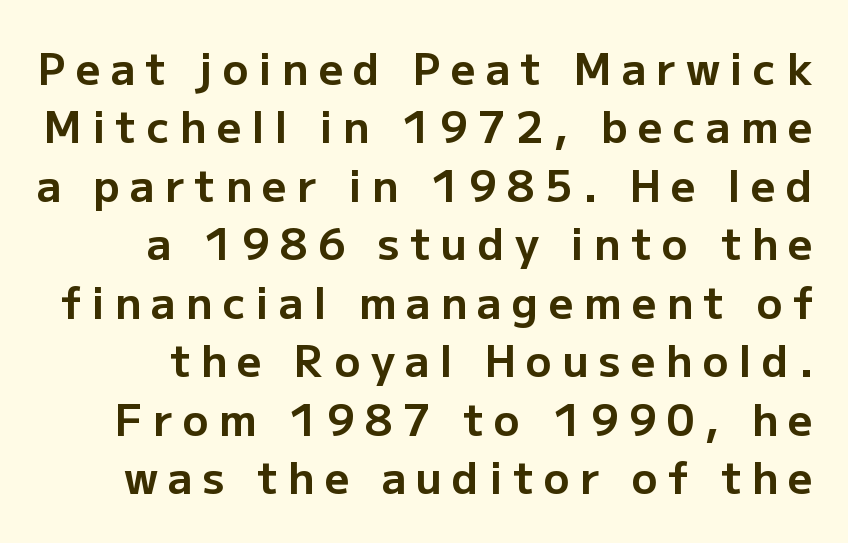
The image shows 43 px bold sans-serif type, upright; set normal line spacing (1.36x), unusually wide letter spacing (+0.24 em), not underlined; low stroke contrast and a medium x-height.
